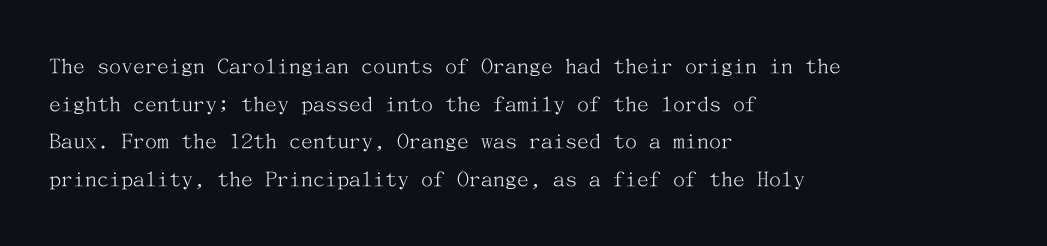
The image shows 24 px text type, upright; set left-aligned, normal line spacing (1.57x), normal letter spacing, not underlined.
